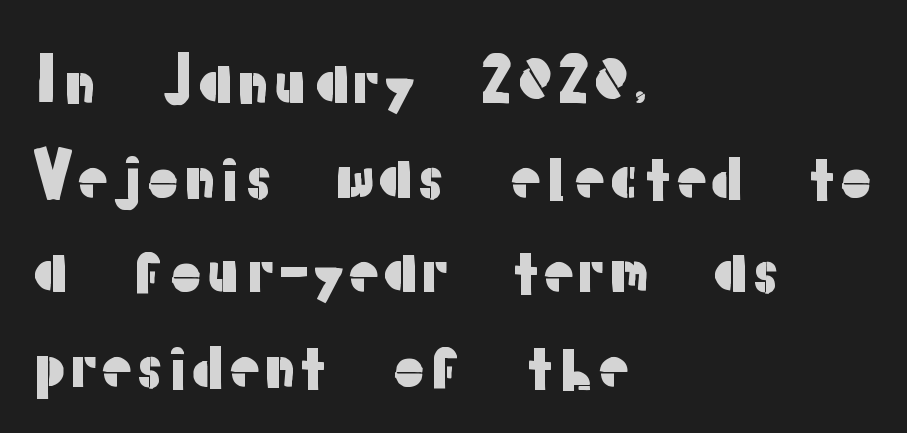
The image shows 61 px sans-serif type, upright; set left-aligned, normal line spacing (1.55x), normal letter spacing, not underlined; low stroke contrast and a medium x-height.
